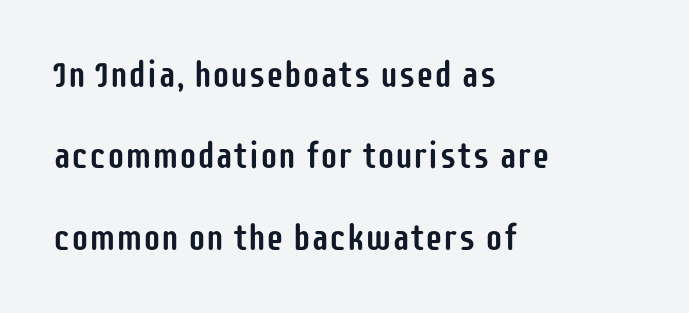
{"serif": "no", "italic": "no", "width": "condensed", "stroke_contrast": "low", "x_height": "large", "monospaced": "no", "underline": "no", "align": "left", "line_spacing": "loose", "line_spacing_ratio": 2.26, "letter_spacing": "normal", "letter_spacing_em": 0.0, "glyph_px": 36}
